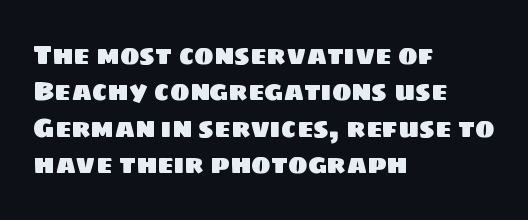
Q: Is the text underlined? A: No.
Q: How is the paragraph aligned? A: Left-aligned.
Q: Is the spacing between letters normal or unusually wide? A: Normal.
Q: Is the spacing between lines tight, normal or loose? A: Normal.
